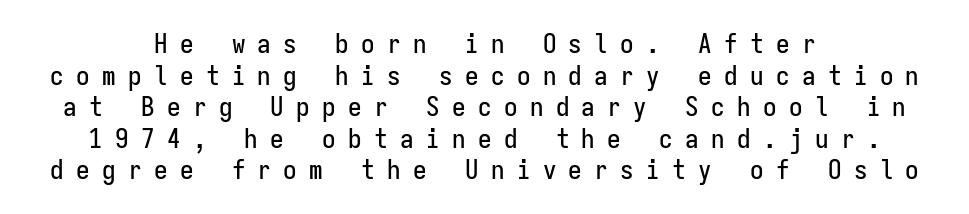
The image shows 27 px text type, upright; set centered, line spacing 1.17x, unusually wide letter spacing (+0.46 em), not underlined.
